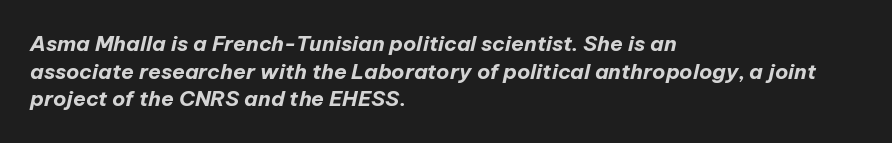
Q: Is the text bold? A: Yes.
Q: Is the text italic (slanted)? A: Yes, it leans right by about 12 degrees.
Q: Is the text underlined? A: No.
Q: How is the paragraph aligned? A: Left-aligned.
Q: Is the spacing between letters normal or unusually wide? A: Normal.
Q: Is the spacing between lines tight, normal or loose? A: Normal.
